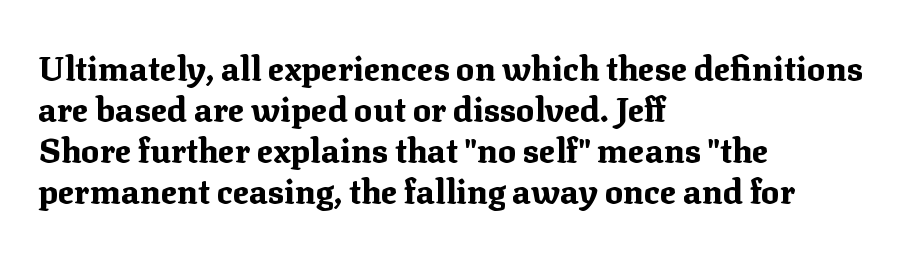
Each glyph is drawn with heavy, bold strokes. If you drew a line through each stem, it would be perfectly vertical. The typesetter chose a ragged-right arrangement here. Descender tails drop into unmarked territory.
